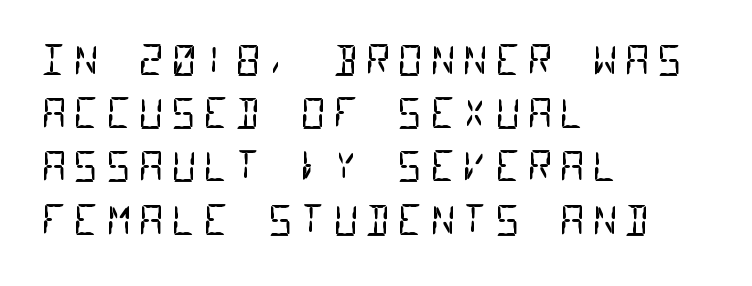
In CSS terms this would be text-align: left. Each letter's strokes conclude bluntly, with no projecting serifs. Letters rest on an invisible, unmarked baseline. A typesetter would call this leading conventional body-copy spacing.
